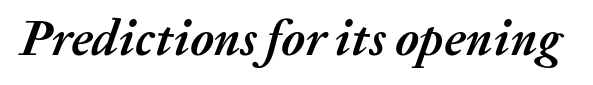
Spacing verdict: proportional, widths tailored to each character. It's the slanting kind of type. Students, this is bold: see how much ink each stroke carries. The rendering keeps characters at their native spacing.
